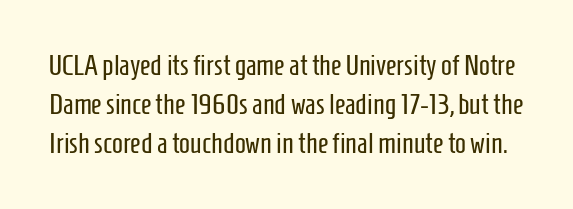
Q: Is the text bold? A: No.
Q: Is the text italic (slanted)? A: No, it is upright.
Q: Is the typeface a serif or a sans-serif typeface? A: Sans-serif.
Q: Is the text underlined? A: No.
Q: Is the spacing between letters normal or unusually wide? A: Normal.
Q: Is the spacing between lines tight, normal or loose? A: Normal.
Q: Width (condensed, normal, or wide)? A: Condensed.
Q: Stroke contrast? A: Low.
Q: x-height? A: Medium.
Q: Monospaced? A: No.
